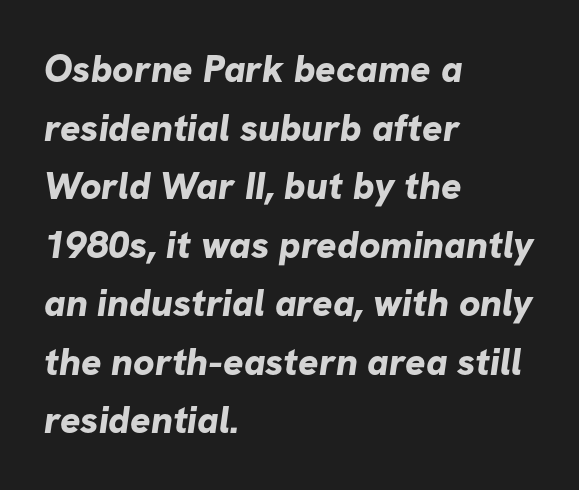
Short and long lines alike share a common starting point at left. The type is set solid horizontally, with unmodified tracking. This is sans-serif lettering, the kind often seen on screens and signage. Glance below the letters and you will spot only blank space. Thick stems and heavy bowls — unmistakably bold. Line spacing here is normal.
